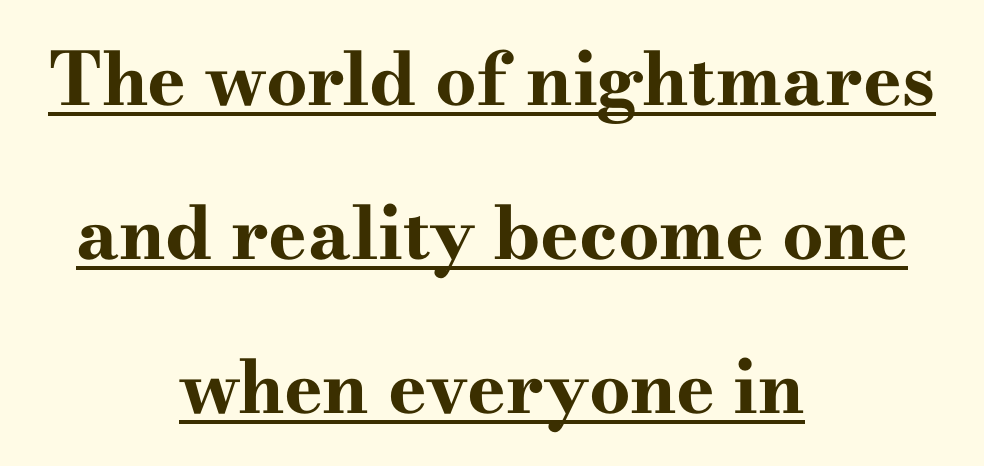
You could not count columns in this text — the font is proportionally spaced. Small tapered or slab feet sit at the stroke ends, so this counts as serif. Vertically, the passage feels expansive, rows floating well apart. The sample has been set heavy, in full bold.
